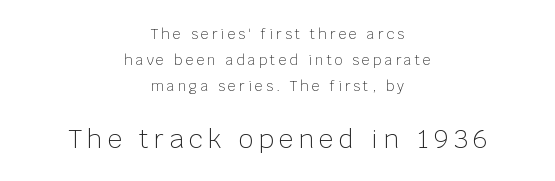
Q: Is the text bold? A: No.
Q: Is the text italic (slanted)? A: No, it is upright.
Q: Is the text underlined? A: No.
Q: How is the paragraph aligned? A: Centered.
Q: Is the spacing between letters normal or unusually wide? A: Unusually wide.
Q: Which block of text is set in a larger size, the first (top) or the second (bottom)? A: The second (bottom) one.
